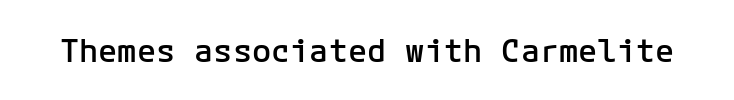
The image shows 32 px semibold sans-serif type, upright, monospaced; set normal letter spacing, not underlined; low stroke contrast and a medium x-height.
